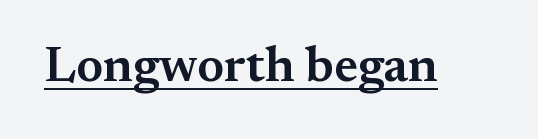
The image shows 50 px semibold serif type, upright; set normal letter spacing, underlined; medium stroke contrast and a small x-height.
